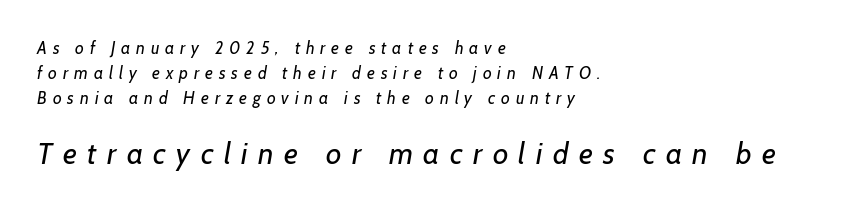
The image shows 30 px regular-weight sans-serif type; set left-aligned, normal line spacing (1.46x), unusually wide letter spacing (+0.35 em), not underlined; the second (bottom) block is 1.76x larger; low stroke contrast and a medium x-height.
